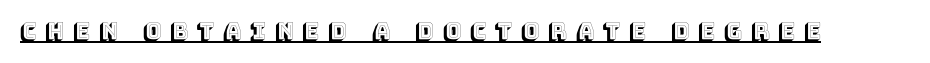
The tracking reads as deliberately expanded to a designer's eye. Posture: upright roman. Emphasis is given by a line drawn under the lettering.
